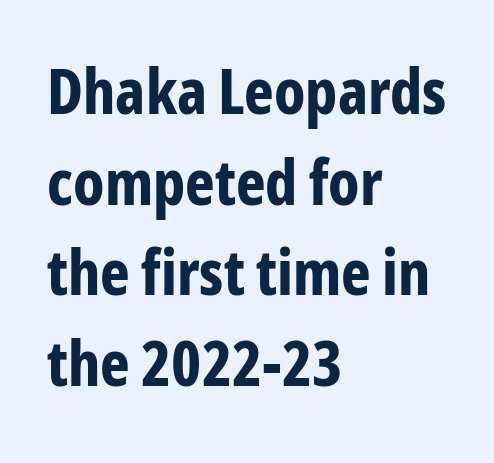
{"serif": "no", "italic": "no", "bold": "yes", "weight": "bold", "width": "condensed", "stroke_contrast": "low", "x_height": "medium", "monospaced": "no", "underline": "no", "align": "left", "line_spacing": "normal", "line_spacing_ratio": 1.44, "letter_spacing": "normal", "letter_spacing_em": 0.0, "glyph_px": 63}
